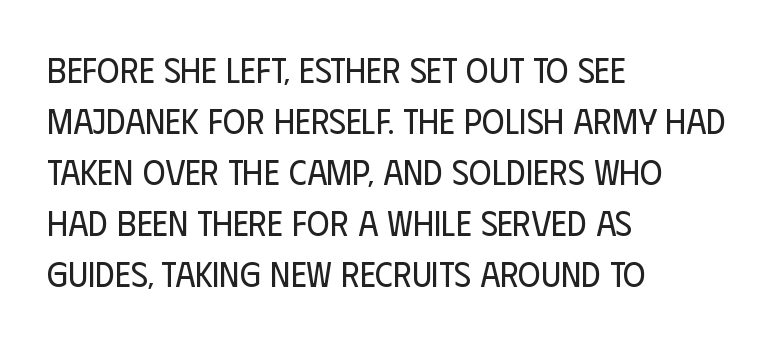
{"serif": "no", "italic": "no", "bold": "no", "weight": "regular", "width": "condensed", "stroke_contrast": "low", "x_height": "large", "monospaced": "no", "underline": "no", "align": "left", "line_spacing": "normal", "line_spacing_ratio": 1.46, "letter_spacing": "normal", "letter_spacing_em": 0.0, "glyph_px": 35}
